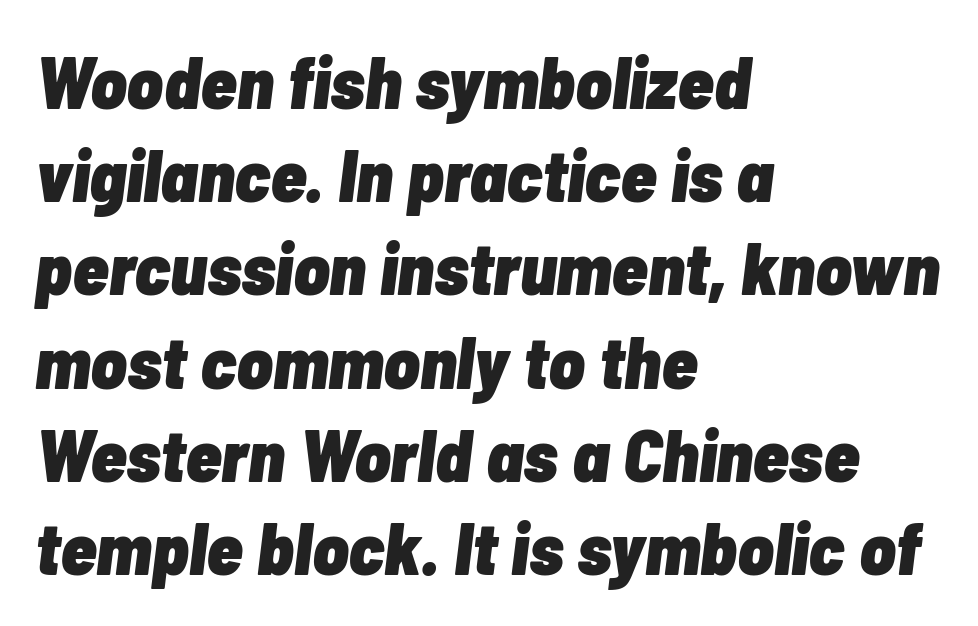
{"italic": "yes", "lean": "right", "slant_degrees": 7, "bold": "yes", "weight": "heavy", "width": "condensed", "stroke_contrast": "low", "x_height": "medium", "monospaced": "no", "underline": "no", "align": "left", "line_spacing": "normal", "line_spacing_ratio": 1.26, "letter_spacing": "normal", "letter_spacing_em": 0.0, "glyph_px": 74}
